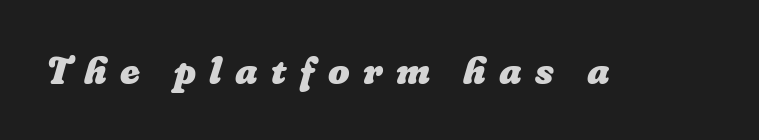
The image shows 38 px heavy type; set unusually wide letter spacing (+0.35 em), not underlined; low stroke contrast and a medium x-height.
